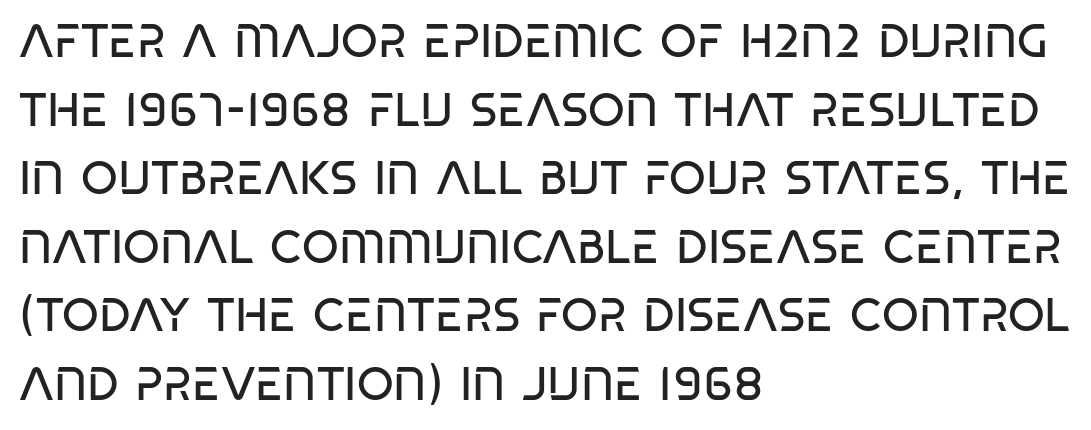
Q: Is the text bold? A: No.
Q: Is the text italic (slanted)? A: No, it is upright.
Q: Is the typeface a serif or a sans-serif typeface? A: Sans-serif.
Q: Is the text underlined? A: No.
Q: How is the paragraph aligned? A: Left-aligned.
Q: Is the spacing between letters normal or unusually wide? A: Normal.
Q: Is the spacing between lines tight, normal or loose? A: Normal.
Q: Width (condensed, normal, or wide)? A: Condensed.
Q: Stroke contrast? A: Low.
Q: x-height? A: Large.
Q: Monospaced? A: No.
